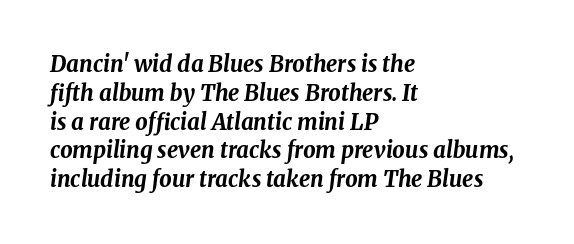
The passage shown stacks its lines at a standard gap. You can tell it's italic because the verticals aren't actually vertical. The text block is weighted toward the left margin, trailing off unevenly rightward. A dark, heavy texture on the line: the type is bold. Underlining? Definitely not there.
